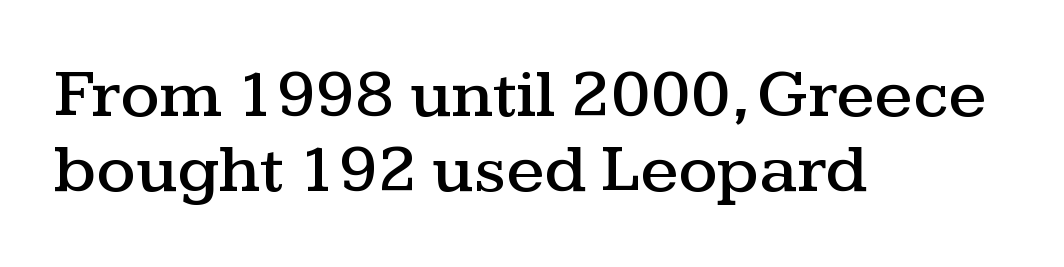
Is the block centered? No — it sits flush against the left margin. Nope, not italic — everything's standing straight. The face used here is proportionally spaced, like ordinary book or web type. Each row of text sits above clean, open space. Here the glyphs are tracked normally, forming tight word shapes. This is serif lettering, the kind often seen in printed books.
